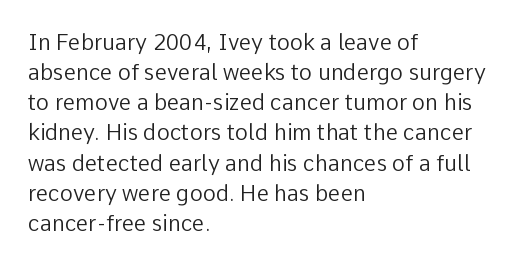
The letterforms sit shoulder to shoulder at normal distance. The space directly below the letters is spotless. Counters stay open thanks to moderate or lighter strokes. The vertical gap from one line to the next is medium. Ascenders rise straight up at ninety degrees. The ragged edge is on the right, which tells us the setting is flush left.
